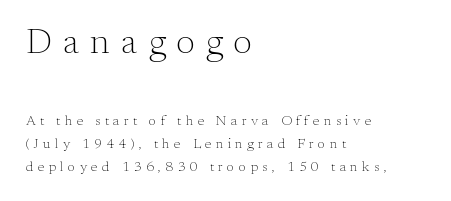
The image shows 36 px light serif type, upright; set left-aligned, normal line spacing (1.64x), unusually wide letter spacing (+0.31 em), not underlined; the first (top) block is 2.57x larger; medium stroke contrast and a small x-height.
